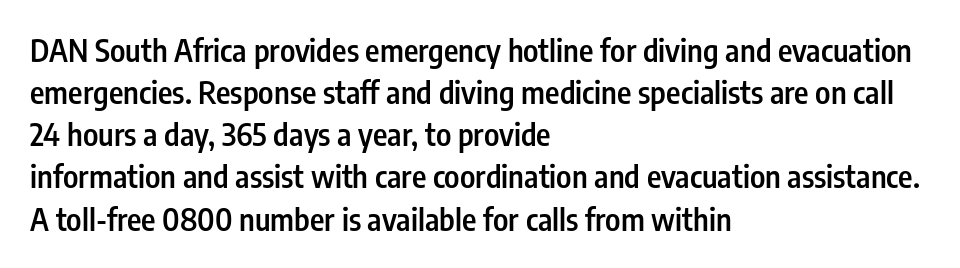
The image shows 31 px semibold, condensed sans-serif type, upright; set left-aligned, normal line spacing (1.36x), normal letter spacing, not underlined; low stroke contrast and a medium x-height.
